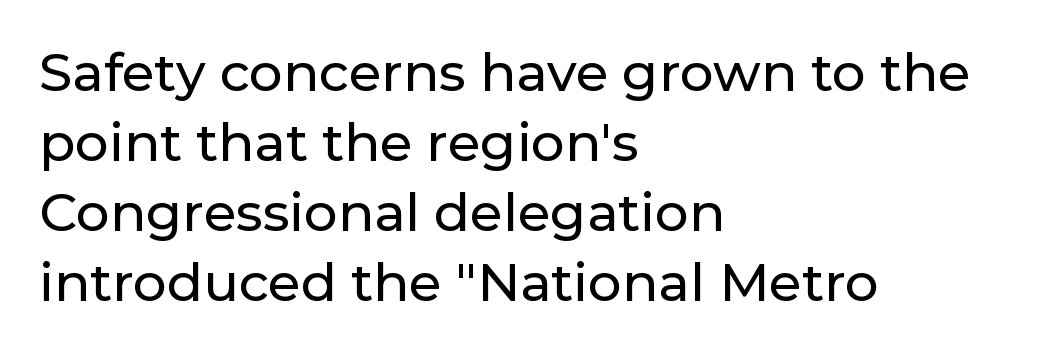
Q: Is the text italic (slanted)? A: No, it is upright.
Q: Is the typeface a serif or a sans-serif typeface? A: Sans-serif.
Q: Is the text underlined? A: No.
Q: How is the paragraph aligned? A: Left-aligned.
Q: Is the spacing between letters normal or unusually wide? A: Normal.
Q: Is the spacing between lines tight, normal or loose? A: Normal.
Q: Width (condensed, normal, or wide)? A: Normal.
Q: Stroke contrast? A: Low.
Q: x-height? A: Medium.
Q: Monospaced? A: No.
